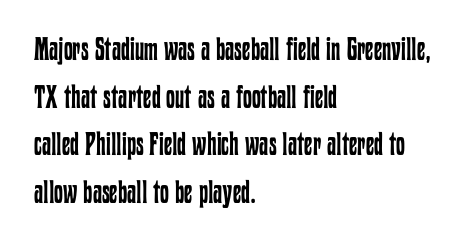
The image shows 32 px regular-weight, condensed type, upright; set left-aligned, normal line spacing (1.49x), normal letter spacing, not underlined; low stroke contrast and a medium x-height.
